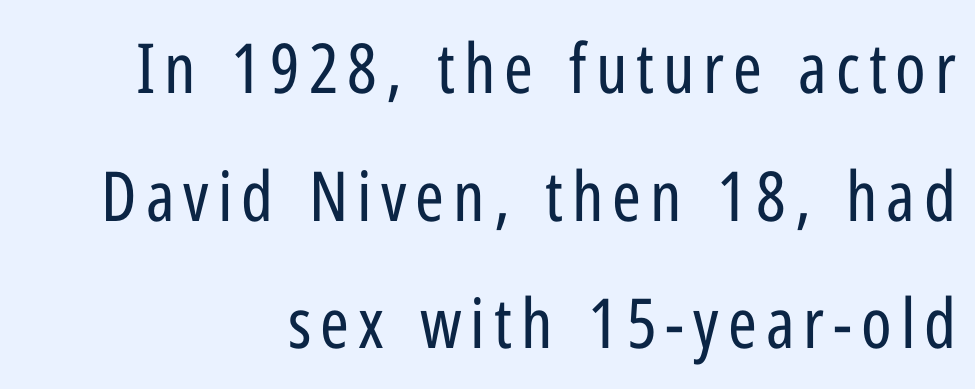
Q: Is the text bold? A: No.
Q: Is the text italic (slanted)? A: No, it is upright.
Q: Is the typeface a serif or a sans-serif typeface? A: Sans-serif.
Q: Is the text underlined? A: No.
Q: How is the paragraph aligned? A: Right-aligned.
Q: Width (condensed, normal, or wide)? A: Condensed.
Q: Stroke contrast? A: Low.
Q: x-height? A: Medium.
Q: Monospaced? A: No.
